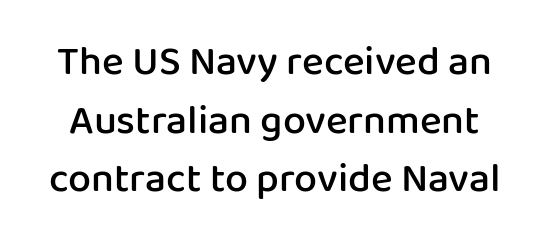
{"serif": "no", "italic": "no", "bold": "semi", "weight": "semibold", "width": "normal", "stroke_contrast": "low", "x_height": "medium", "monospaced": "no", "underline": "no", "line_spacing": "normal", "line_spacing_ratio": 1.43, "letter_spacing": "normal", "letter_spacing_em": 0.0, "glyph_px": 41}
